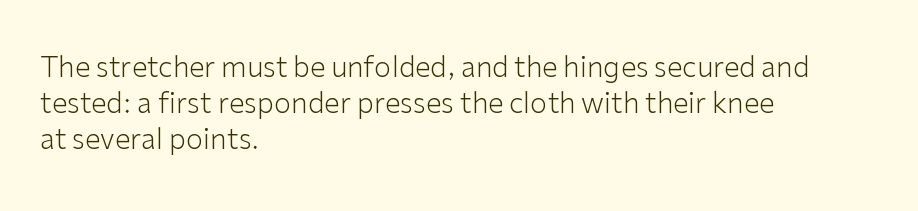
The image shows 28 px light sans-serif type, upright; set left-aligned, normal line spacing (1.28x), normal letter spacing, not underlined; low stroke contrast and a medium x-height.
